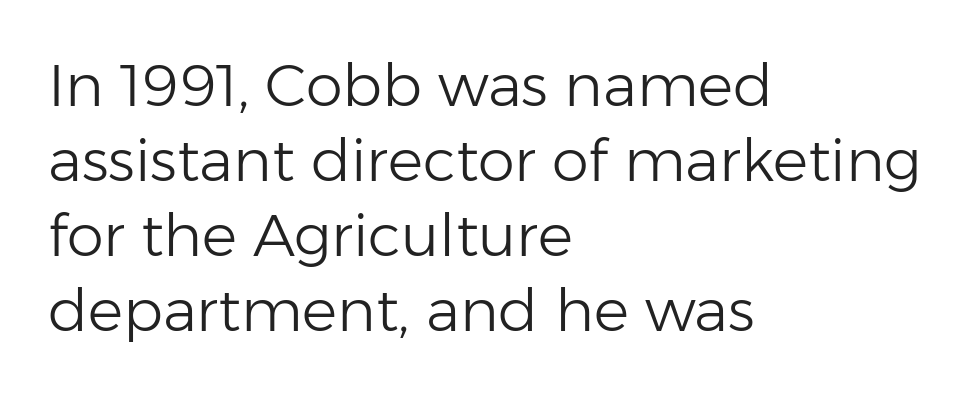
{"serif": "no", "italic": "no", "bold": "no", "weight": "light", "width": "normal", "stroke_contrast": "low", "x_height": "medium", "monospaced": "no", "underline": "no", "align": "left", "line_spacing": "normal", "line_spacing_ratio": 1.27, "letter_spacing": "normal", "letter_spacing_em": 0.0, "glyph_px": 59}
